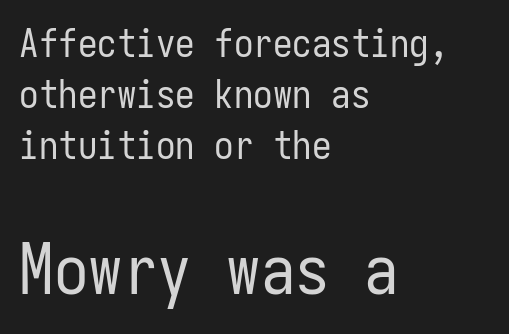
Q: Is the text bold? A: No.
Q: Is the text italic (slanted)? A: No, it is upright.
Q: Is the typeface a serif or a sans-serif typeface? A: Sans-serif.
Q: Is the text underlined? A: No.
Q: How is the paragraph aligned? A: Left-aligned.
Q: Is the spacing between letters normal or unusually wide? A: Normal.
Q: Is the spacing between lines tight, normal or loose? A: Normal.
Q: Which block of text is set in a larger size, the first (top) or the second (bottom)? A: The second (bottom) one.
Q: Width (condensed, normal, or wide)? A: Condensed.
Q: Stroke contrast? A: Low.
Q: x-height? A: Medium.
Q: Monospaced? A: Yes.
